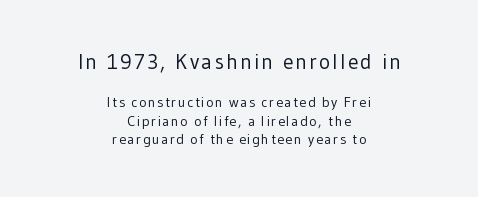
Q: Is the text bold? A: No.
Q: Is the text italic (slanted)? A: No, it is upright.
Q: Is the text underlined? A: No.
Q: How is the paragraph aligned? A: Centered.
Q: Is the spacing between lines tight, normal or loose? A: Normal.
Q: Which block of text is set in a larger size, the first (top) or the second (bottom)? A: The first (top) one.
